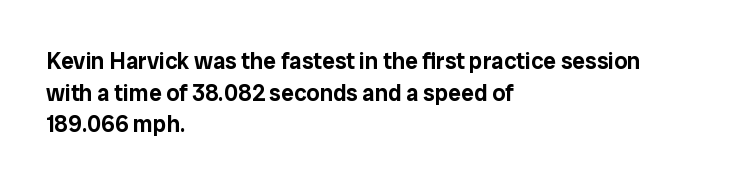
The image shows 23 px text type, upright; set left-aligned, normal line spacing (1.38x), normal letter spacing, not underlined.
